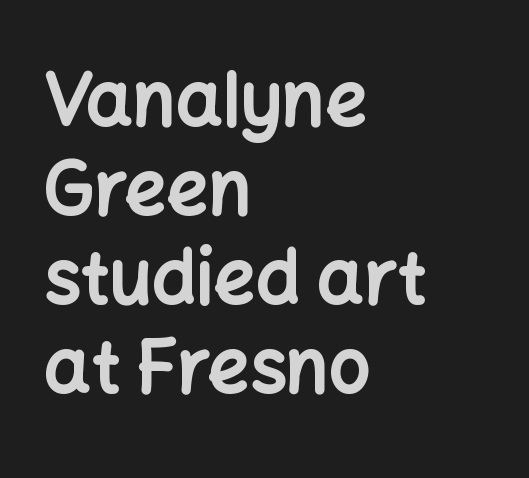
Q: Is the text bold? A: Yes.
Q: Is the text italic (slanted)? A: No, it is upright.
Q: Is the typeface a serif or a sans-serif typeface? A: Sans-serif.
Q: Is the text underlined? A: No.
Q: How is the paragraph aligned? A: Left-aligned.
Q: Is the spacing between letters normal or unusually wide? A: Normal.
Q: Width (condensed, normal, or wide)? A: Normal.
Q: Stroke contrast? A: Low.
Q: x-height? A: Medium.
Q: Monospaced? A: No.
